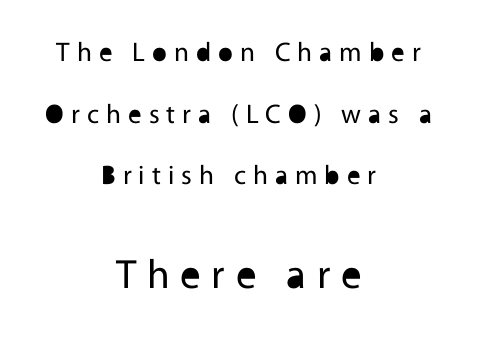
Q: Is the text bold? A: No.
Q: Is the text italic (slanted)? A: No, it is upright.
Q: Is the typeface a serif or a sans-serif typeface? A: Sans-serif.
Q: Is the text underlined? A: No.
Q: How is the paragraph aligned? A: Centered.
Q: Is the spacing between letters normal or unusually wide? A: Unusually wide.
Q: Is the spacing between lines tight, normal or loose? A: Loose.
Q: Which block of text is set in a larger size, the first (top) or the second (bottom)? A: The second (bottom) one.
Q: Width (condensed, normal, or wide)? A: Normal.
Q: x-height? A: Medium.
Q: Monospaced? A: No.
